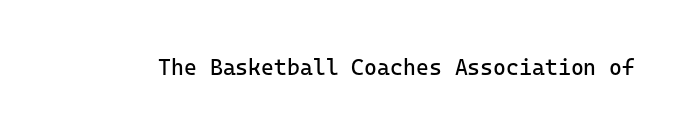
Q: Is the text bold? A: No.
Q: Is the text italic (slanted)? A: No, it is upright.
Q: Is the text underlined? A: No.
Q: Is the spacing between letters normal or unusually wide? A: Normal.
